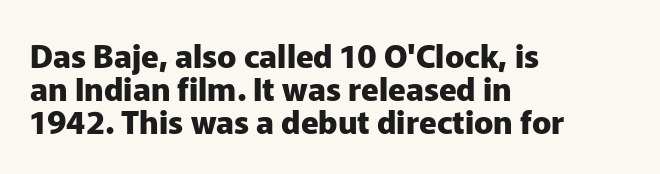
Q: Is the text bold? A: Yes.
Q: Is the text italic (slanted)? A: No, it is upright.
Q: Is the typeface a serif or a sans-serif typeface? A: Sans-serif.
Q: Is the text underlined? A: No.
Q: How is the paragraph aligned? A: Left-aligned.
Q: Is the spacing between letters normal or unusually wide? A: Normal.
Q: Is the spacing between lines tight, normal or loose? A: Tight.
Q: Width (condensed, normal, or wide)? A: Normal.
Q: Stroke contrast? A: Low.
Q: x-height? A: Medium.
Q: Monospaced? A: No.
